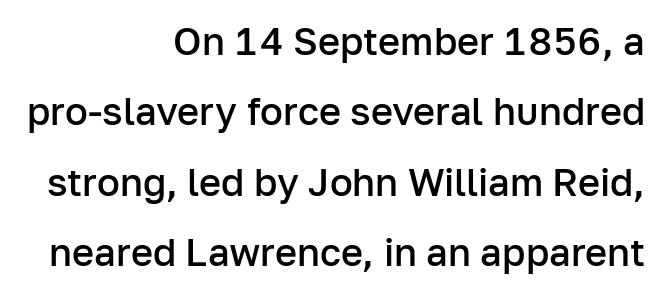
Its strokes are somewhat broadened, the hallmark of semibold type. Caption: multi-line text, flush right, ragged left. The rendering shows plain stroke endings on the letterforms — a sans-serif design. Is this a fixed-width face? No — the glyphs have proportional, varying widths. Tracking value appears to be zero — textbook default spacing.
